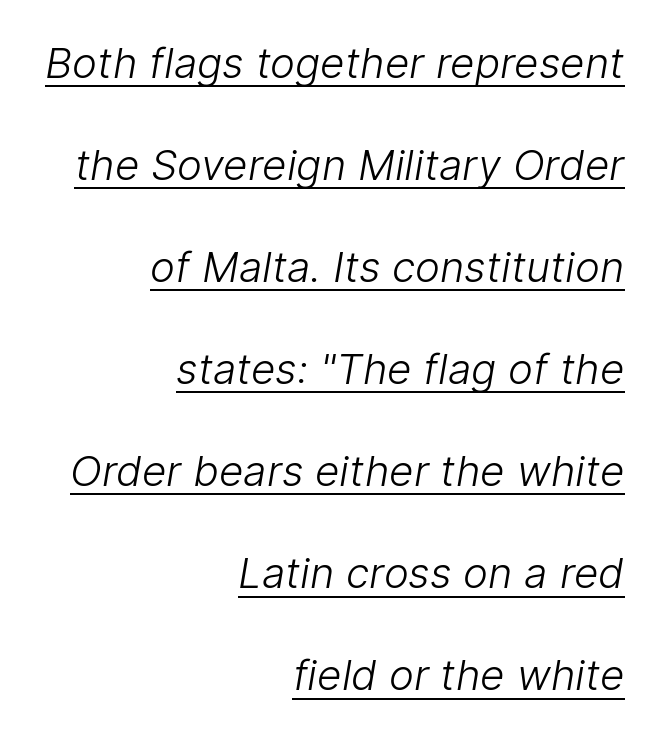
Q: Is the text bold? A: No.
Q: Is the typeface a serif or a sans-serif typeface? A: Sans-serif.
Q: Is the text underlined? A: Yes.
Q: How is the paragraph aligned? A: Right-aligned.
Q: Is the spacing between letters normal or unusually wide? A: Normal.
Q: Is the spacing between lines tight, normal or loose? A: Loose.
Q: Width (condensed, normal, or wide)? A: Normal.
Q: Stroke contrast? A: Low.
Q: x-height? A: Medium.
Q: Monospaced? A: No.
